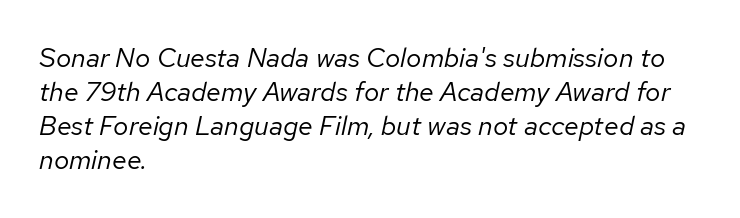
{"italic": "yes", "lean": "right", "slant_degrees": 12, "bold": "no", "underline": "no", "align": "left", "line_spacing": "normal", "line_spacing_ratio": 1.26, "letter_spacing": "normal", "letter_spacing_em": 0.0, "glyph_px": 27}
